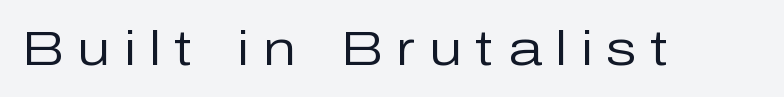
The image shows 49 px regular-weight sans-serif type, upright; set unusually wide letter spacing (+0.28 em), not underlined; low stroke contrast and a medium x-height.
